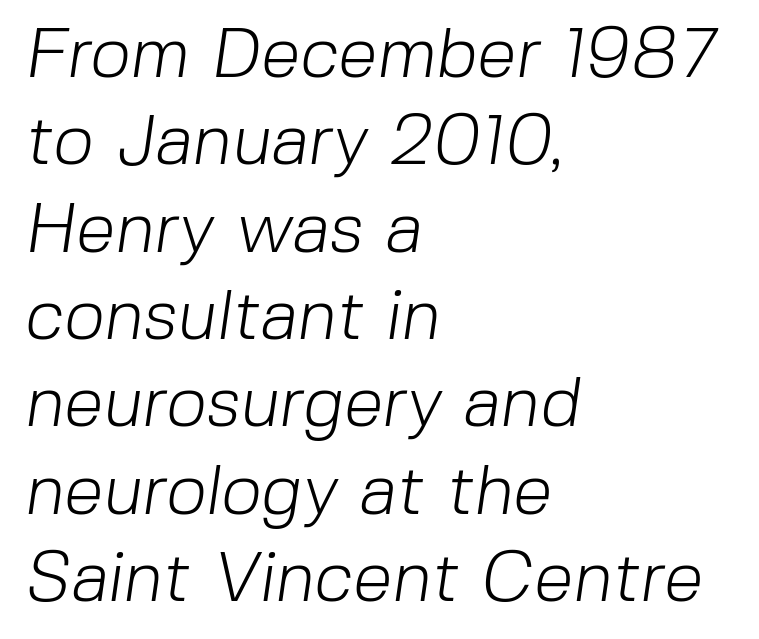
Q: Is the text bold? A: No.
Q: Is the typeface a serif or a sans-serif typeface? A: Sans-serif.
Q: Is the text underlined? A: No.
Q: How is the paragraph aligned? A: Left-aligned.
Q: Is the spacing between letters normal or unusually wide? A: Normal.
Q: Width (condensed, normal, or wide)? A: Normal.
Q: Stroke contrast? A: Low.
Q: x-height? A: Medium.
Q: Monospaced? A: No.
